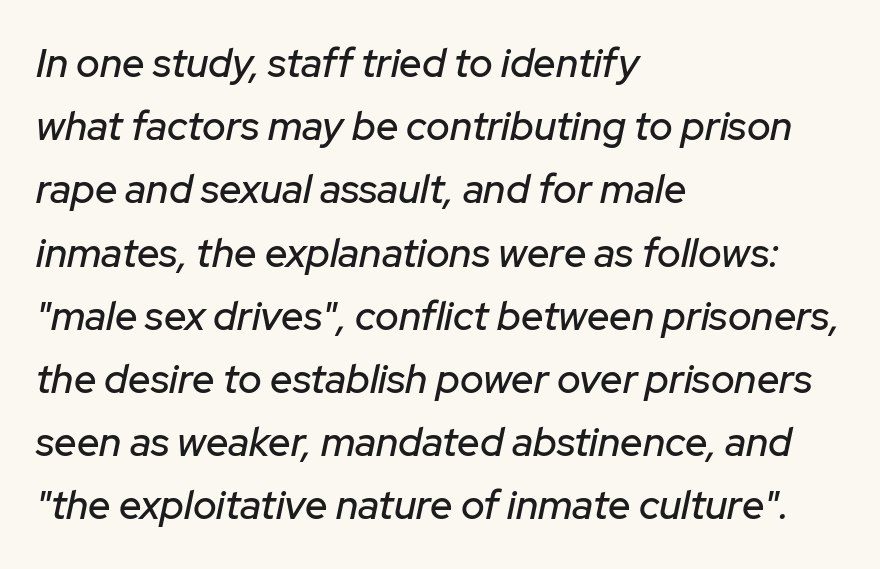
In terms of letterspacing, this is plain default setting. Decoration check: the copy has no underline. Think of a printed novel: that variable character pitch is what you see here. A student would call this left alignment; a typographer would say flush left, rag right.
